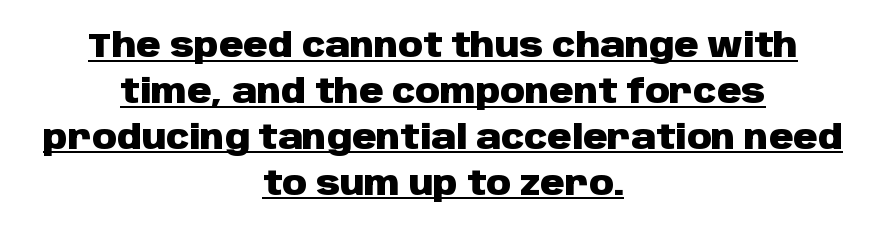
{"serif": "no", "italic": "no", "bold": "yes", "weight": "heavy", "width": "normal", "stroke_contrast": "low", "x_height": "large", "monospaced": "no", "underline": "yes", "align": "center", "line_spacing": "normal", "line_spacing_ratio": 1.35, "letter_spacing": "normal", "letter_spacing_em": 0.0, "glyph_px": 34}
